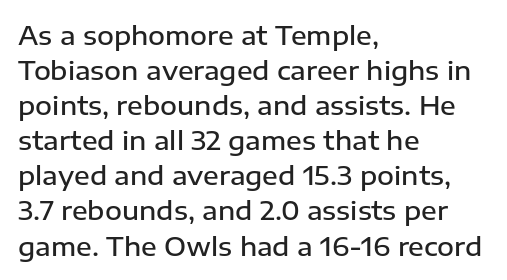
{"italic": "no", "bold": "semi", "underline": "no", "align": "left", "line_spacing": "normal", "line_spacing_ratio": 1.35, "letter_spacing": "normal", "letter_spacing_em": 0.0, "glyph_px": 26}
